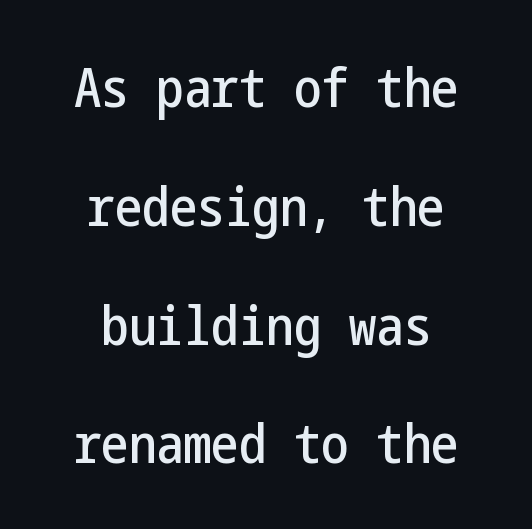
This sample uses plain, unmodified letter spacing. Nothing sits at the stroke ends, so this counts as sans-serif. Has an underline been added? It has not. Every row of glyphs is offset so its center matches the block's center. Vertical spacing — loose. These lines were composed using upright roman letters.
